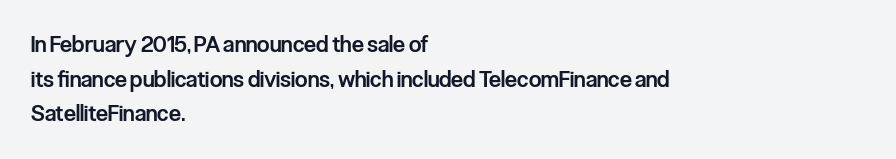
Q: Is the text bold? A: Semi-bold.
Q: Is the text italic (slanted)? A: No, it is upright.
Q: Is the text underlined? A: No.
Q: How is the paragraph aligned? A: Left-aligned.
Q: Is the spacing between letters normal or unusually wide? A: Normal.
Q: Is the spacing between lines tight, normal or loose? A: Normal.
